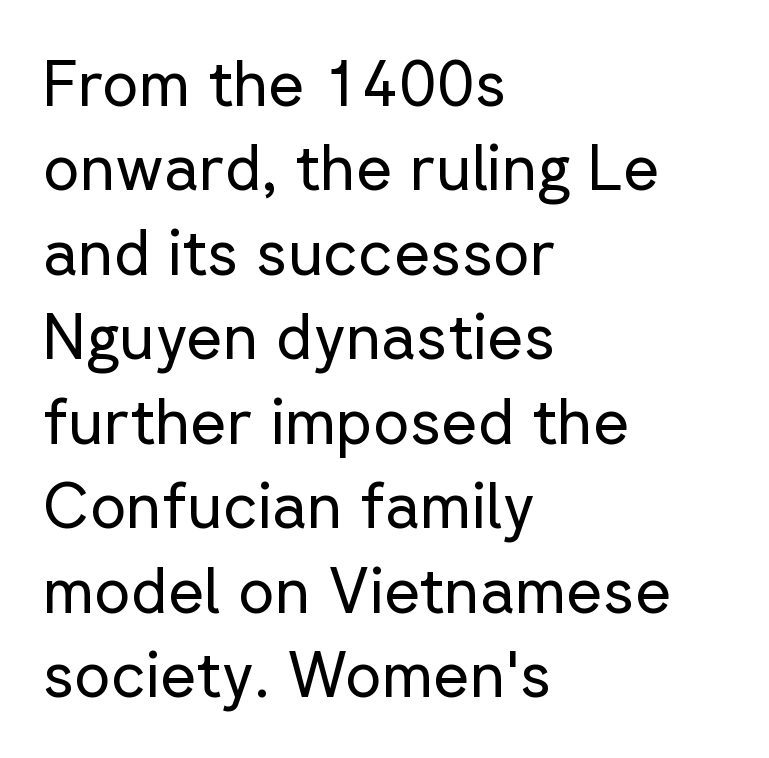
Q: Is the text bold? A: No.
Q: Is the text italic (slanted)? A: No, it is upright.
Q: Is the typeface a serif or a sans-serif typeface? A: Sans-serif.
Q: Is the text underlined? A: No.
Q: How is the paragraph aligned? A: Left-aligned.
Q: Is the spacing between letters normal or unusually wide? A: Normal.
Q: Is the spacing between lines tight, normal or loose? A: Normal.
Q: Width (condensed, normal, or wide)? A: Normal.
Q: Stroke contrast? A: Low.
Q: x-height? A: Medium.
Q: Monospaced? A: No.
